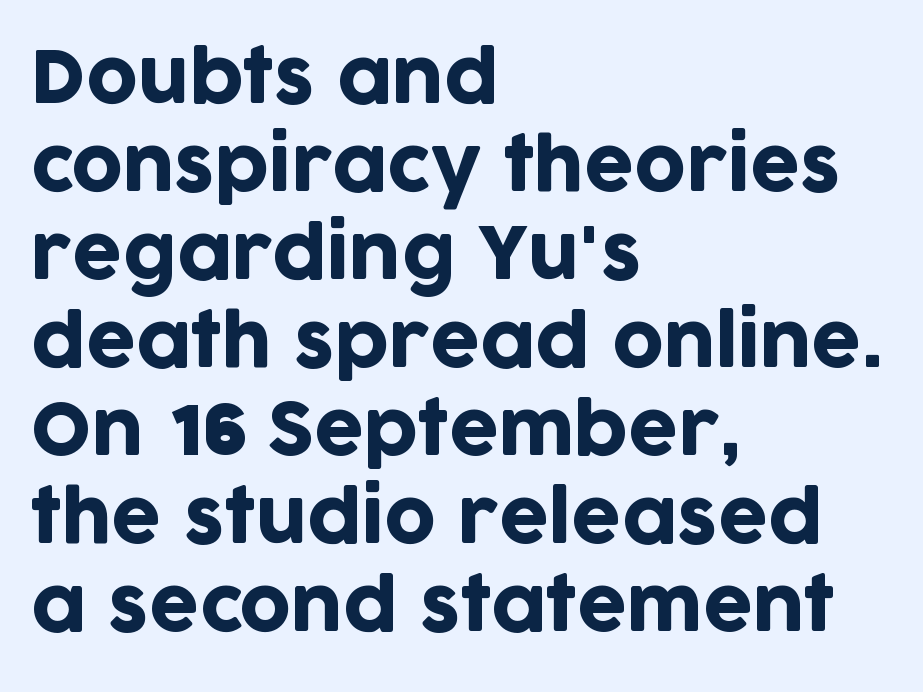
The image shows 71 px sans-serif type, upright; set left-aligned, line spacing 1.24x, normal letter spacing, not underlined; low stroke contrast and a large x-height.
